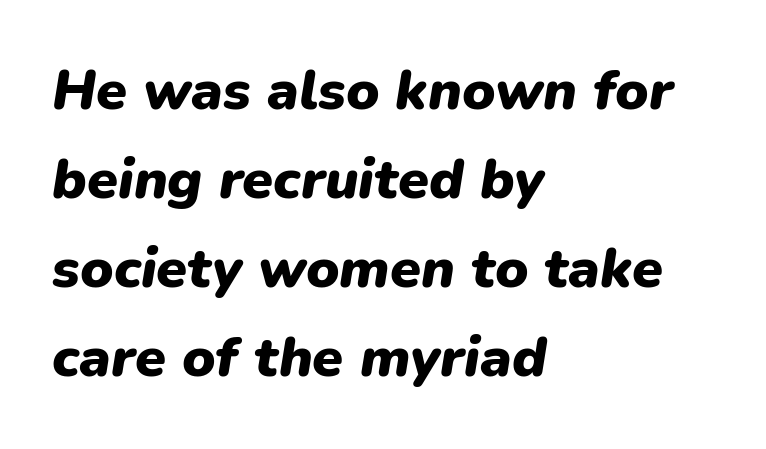
Q: Is the text bold? A: Yes.
Q: Is the text italic (slanted)? A: Yes, it leans right by about 9 degrees.
Q: Is the text underlined? A: No.
Q: How is the paragraph aligned? A: Left-aligned.
Q: Is the spacing between letters normal or unusually wide? A: Normal.
Q: Is the spacing between lines tight, normal or loose? A: Normal.
Q: Width (condensed, normal, or wide)? A: Normal.
Q: Stroke contrast? A: Low.
Q: x-height? A: Medium.
Q: Monospaced? A: No.
